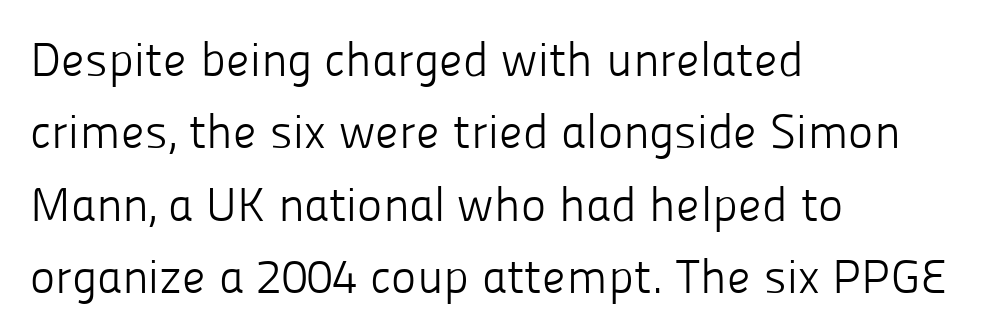
Q: Is the text bold? A: No.
Q: Is the text italic (slanted)? A: No, it is upright.
Q: Is the typeface a serif or a sans-serif typeface? A: Sans-serif.
Q: Is the text underlined? A: No.
Q: How is the paragraph aligned? A: Left-aligned.
Q: Is the spacing between letters normal or unusually wide? A: Normal.
Q: Is the spacing between lines tight, normal or loose? A: Normal.
Q: Width (condensed, normal, or wide)? A: Normal.
Q: Stroke contrast? A: Low.
Q: x-height? A: Medium.
Q: Monospaced? A: No.
